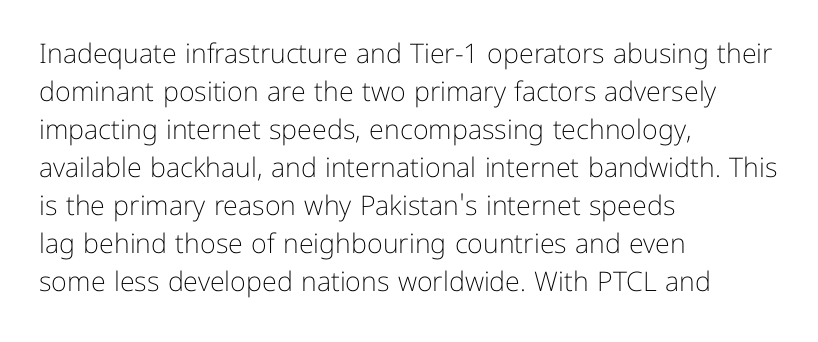
The image shows 27 px text type, upright; set left-aligned, normal line spacing (1.41x), normal letter spacing, not underlined.
